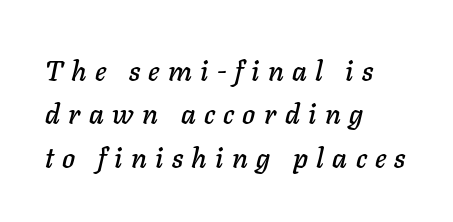
These lines were composed using italics. Looks like regular typesetting: each glyph gets only the width it needs. The ragged edge is on the right, which tells us the setting is flush left. Short note: letters widely spaced. The passage shown stacks its lines at a standard gap.
